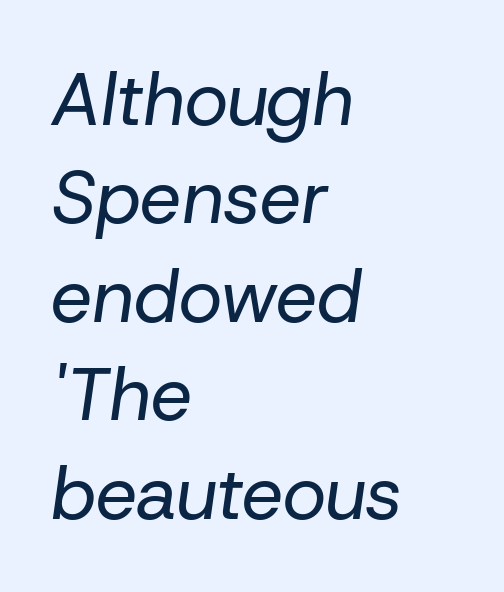
Q: Is the text bold? A: No.
Q: Is the text italic (slanted)? A: Yes, it leans right by about 8 degrees.
Q: Is the text underlined? A: No.
Q: How is the paragraph aligned? A: Left-aligned.
Q: Is the spacing between letters normal or unusually wide? A: Normal.
Q: Is the spacing between lines tight, normal or loose? A: Normal.
Q: Width (condensed, normal, or wide)? A: Normal.
Q: Stroke contrast? A: Low.
Q: x-height? A: Medium.
Q: Monospaced? A: No.
